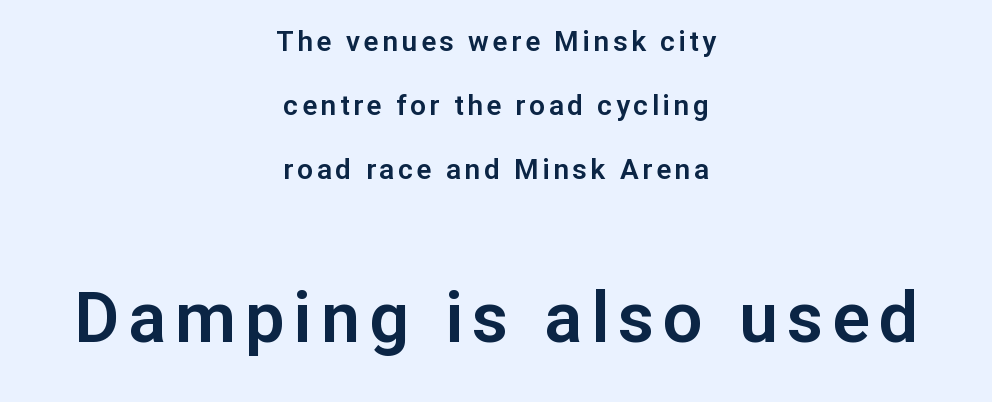
{"serif": "no", "italic": "no", "width": "normal", "stroke_contrast": "low", "x_height": "medium", "monospaced": "no", "underline": "no", "align": "center", "line_spacing": "loose", "line_spacing_ratio": 2.28, "larger_block": "second", "size_ratio": 2.5, "glyph_px": 70}
